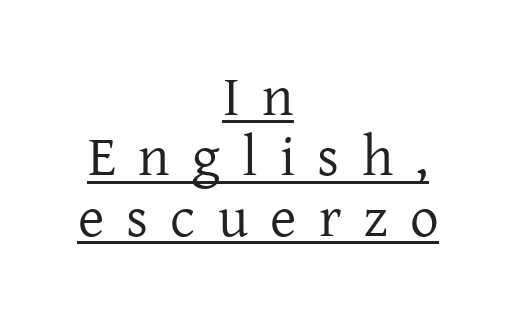
{"serif": "yes", "italic": "no", "bold": "no", "weight": "regular", "width": "normal", "stroke_contrast": "low", "x_height": "medium", "monospaced": "no", "underline": "yes", "align": "center", "line_spacing": "tight", "line_spacing_ratio": 1.06, "letter_spacing": "wide", "letter_spacing_em": 0.39, "glyph_px": 57}
